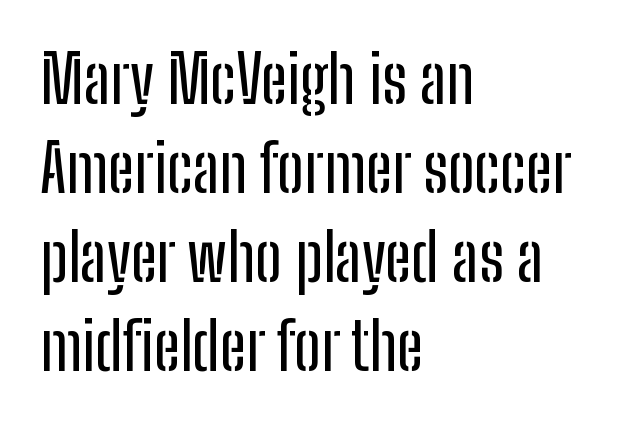
Reading down the column, the eye jumps a familiar distance to each next line. Lines of text with bare space underneath. Look at the tracking — it's just the regular setting, nothing added. Observe the absence of serifs on each vertical stroke in this sample.
